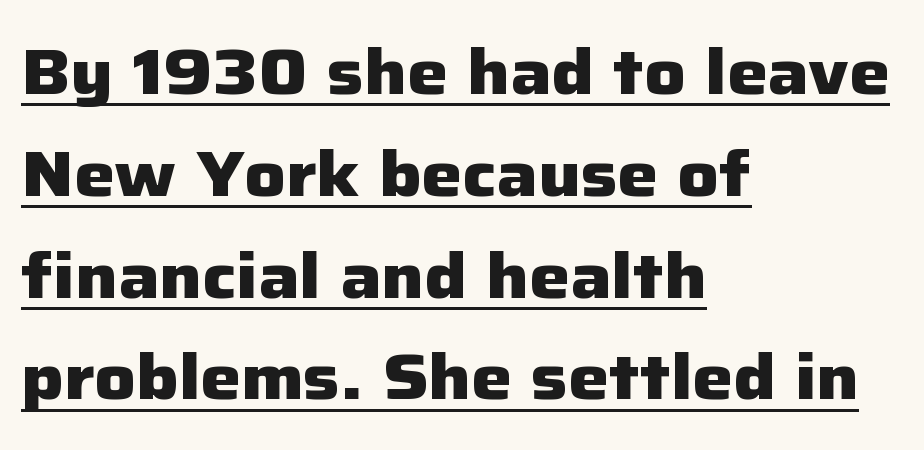
Q: Is the text bold? A: Yes.
Q: Is the text italic (slanted)? A: No, it is upright.
Q: Is the typeface a serif or a sans-serif typeface? A: Sans-serif.
Q: Is the text underlined? A: Yes.
Q: How is the paragraph aligned? A: Left-aligned.
Q: Is the spacing between letters normal or unusually wide? A: Normal.
Q: Is the spacing between lines tight, normal or loose? A: Normal.
Q: Width (condensed, normal, or wide)? A: Normal.
Q: Stroke contrast? A: Low.
Q: x-height? A: Medium.
Q: Monospaced? A: No.
